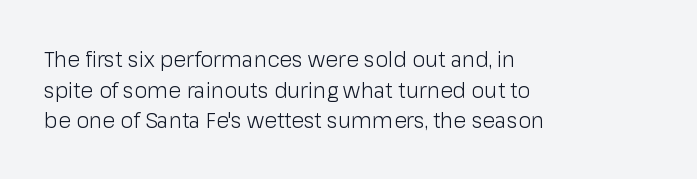
The image shows 21 px text type, upright; set left-aligned, normal line spacing (1.46x), normal letter spacing, not underlined.
